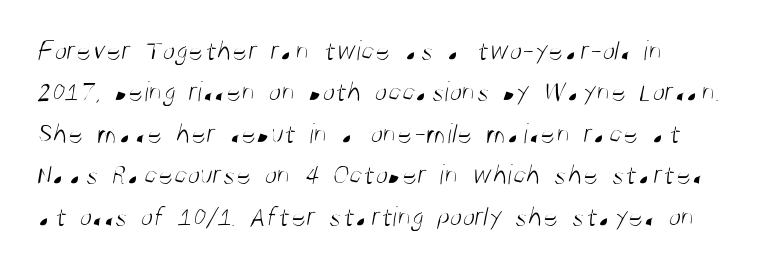
The image shows 29 px light, condensed sans-serif type; set left-aligned, normal line spacing (1.43x), normal letter spacing, not underlined; medium stroke contrast and a large x-height.
